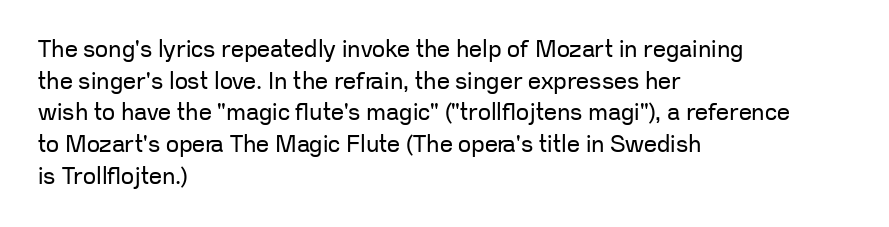
{"italic": "no", "bold": "no", "underline": "no", "align": "left", "line_spacing": "normal", "line_spacing_ratio": 1.38, "letter_spacing": "normal", "letter_spacing_em": 0.0, "glyph_px": 23}
